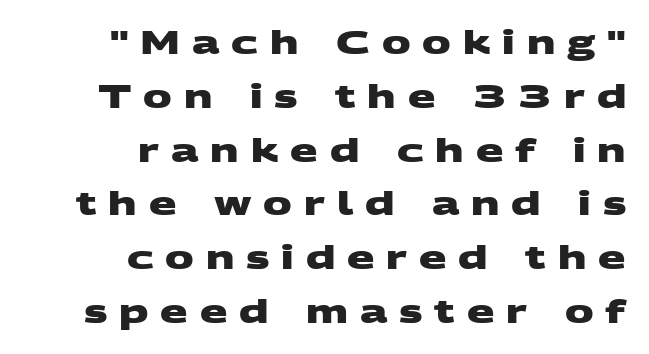
{"serif": "no", "bold": "yes", "weight": "heavy", "width": "wide", "stroke_contrast": "medium", "x_height": "large", "monospaced": "no", "underline": "no", "align": "right", "line_spacing": "normal", "line_spacing_ratio": 1.68, "letter_spacing": "wide", "letter_spacing_em": 0.37, "glyph_px": 32}
